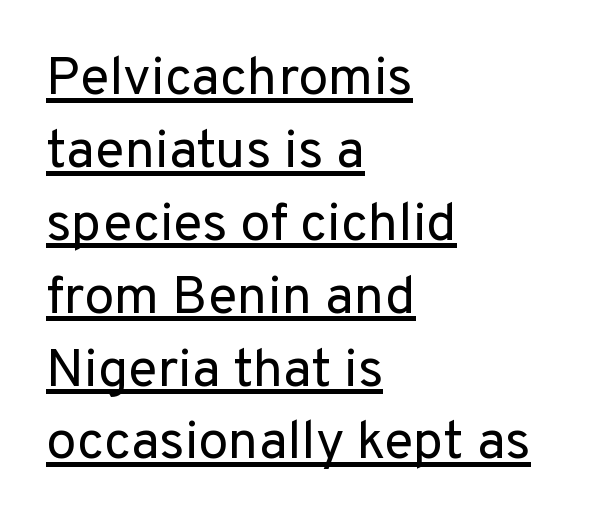
Q: Is the text bold? A: No.
Q: Is the text italic (slanted)? A: No, it is upright.
Q: Is the typeface a serif or a sans-serif typeface? A: Sans-serif.
Q: Is the text underlined? A: Yes.
Q: How is the paragraph aligned? A: Left-aligned.
Q: Is the spacing between letters normal or unusually wide? A: Normal.
Q: Is the spacing between lines tight, normal or loose? A: Normal.
Q: Width (condensed, normal, or wide)? A: Normal.
Q: Stroke contrast? A: Low.
Q: x-height? A: Medium.
Q: Monospaced? A: No.
